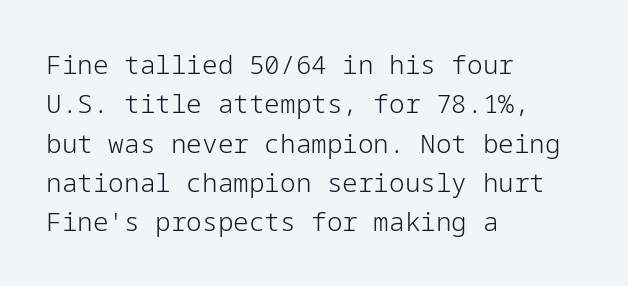
The image shows 26 px text type, upright; set left-aligned, normal line spacing (1.51x), normal letter spacing, not underlined.
